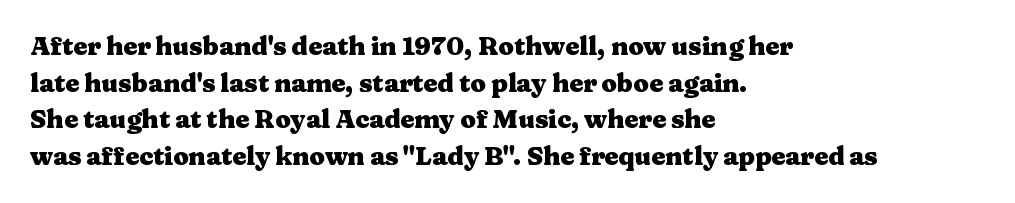
Q: Is the text bold? A: Yes.
Q: Is the text italic (slanted)? A: No, it is upright.
Q: Is the text underlined? A: No.
Q: How is the paragraph aligned? A: Left-aligned.
Q: Is the spacing between letters normal or unusually wide? A: Normal.
Q: Is the spacing between lines tight, normal or loose? A: Normal.
